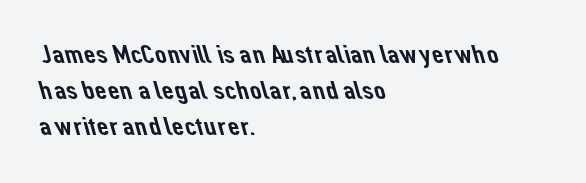
Bare-footed words on every line. Each new line begins a customary step beneath the previous one. Glyph-to-glyph distance matches everyday printed text. These lines are set flush left with a ragged right edge.
